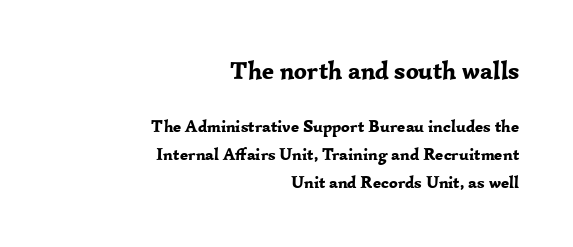
{"italic": "no", "bold": "yes", "underline": "no", "align": "right", "line_spacing": "normal", "line_spacing_ratio": 1.64, "letter_spacing": "normal", "letter_spacing_em": 0.0, "larger_block": "first", "size_ratio": 1.47, "glyph_px": 25}
